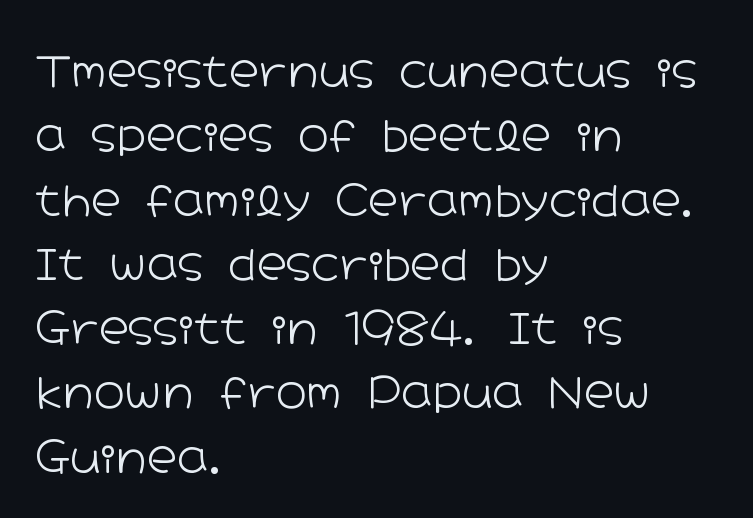
{"serif": "no", "italic": "no", "bold": "no", "weight": "light", "width": "wide", "stroke_contrast": "low", "x_height": "medium", "monospaced": "no", "underline": "no", "align": "left", "line_spacing": "normal", "line_spacing_ratio": 1.53, "letter_spacing": "normal", "letter_spacing_em": 0.0, "glyph_px": 42}
